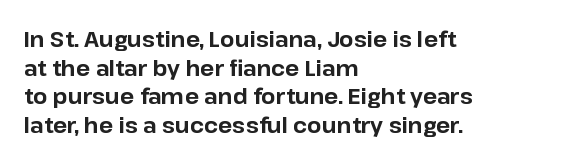
Q: Is the text bold? A: Yes.
Q: Is the text italic (slanted)? A: No, it is upright.
Q: Is the text underlined? A: No.
Q: How is the paragraph aligned? A: Left-aligned.
Q: Is the spacing between letters normal or unusually wide? A: Normal.
Q: Is the spacing between lines tight, normal or loose? A: Normal.
